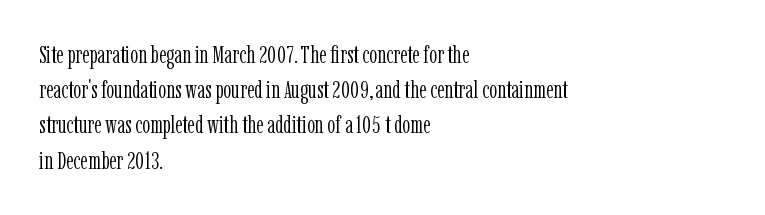
The image shows 25 px text type, upright; set left-aligned, normal line spacing (1.41x), normal letter spacing, not underlined.
